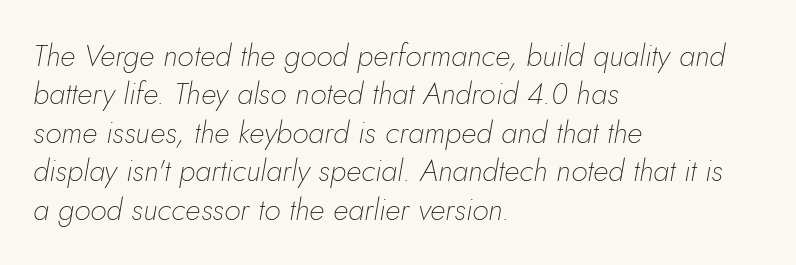
{"italic": "yes", "lean": "right", "slant_degrees": 5, "bold": "no", "weight": "thin", "width": "normal", "stroke_contrast": "low", "x_height": "small", "monospaced": "no", "underline": "no", "align": "left", "line_spacing": "normal", "line_spacing_ratio": 1.28, "letter_spacing": "normal", "letter_spacing_em": 0.0, "glyph_px": 30}
